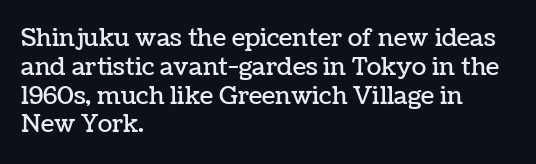
In CSS terms this would be text-align: left. The letters stand upright; this is a roman face. Underlining? Definitely not there. These lines keep a tight, regular rhythm from letter to letter.
